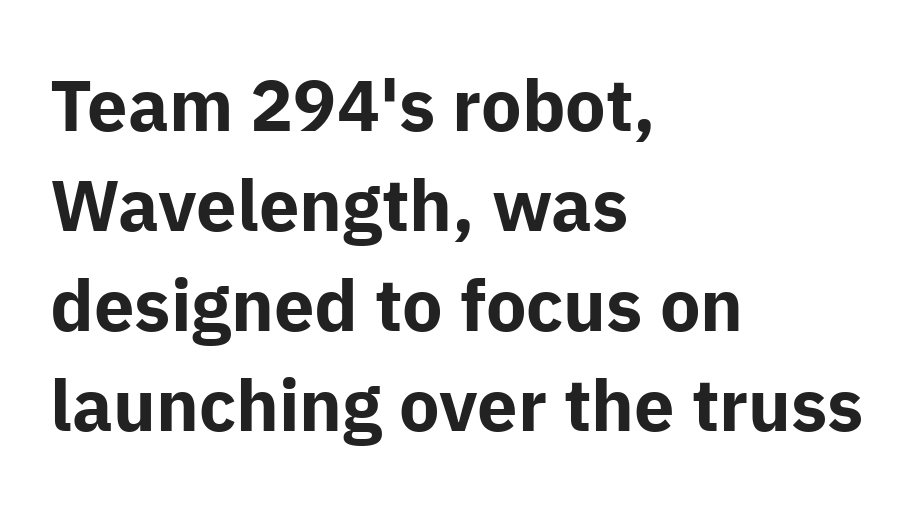
{"serif": "no", "italic": "no", "bold": "yes", "weight": "bold", "width": "normal", "stroke_contrast": "low", "x_height": "medium", "monospaced": "no", "underline": "no", "align": "left", "line_spacing": "normal", "line_spacing_ratio": 1.39, "letter_spacing": "normal", "letter_spacing_em": 0.0, "glyph_px": 72}
